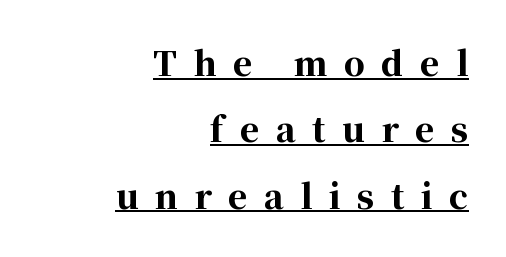
{"serif": "yes", "italic": "no", "bold": "yes", "weight": "bold", "width": "normal", "stroke_contrast": "high", "x_height": "medium", "monospaced": "no", "underline": "yes", "align": "right", "line_spacing": "loose", "line_spacing_ratio": 2.01, "letter_spacing": "wide", "letter_spacing_em": 0.5, "glyph_px": 33}
